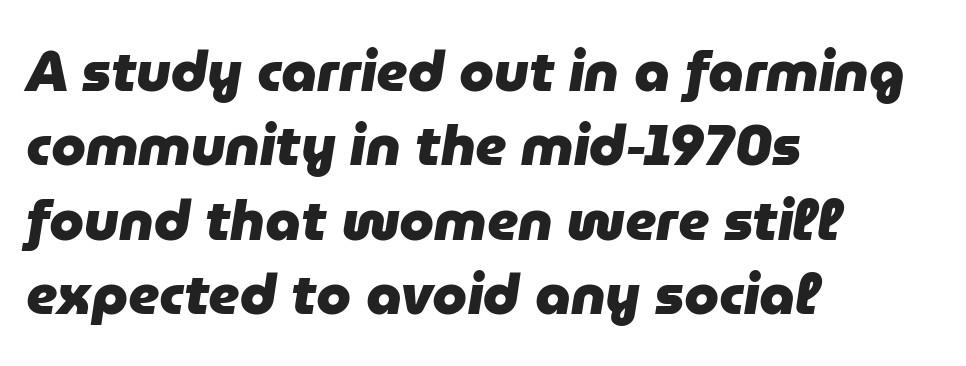
The image shows 56 px heavy type, italic (leaning right); set left-aligned, normal line spacing (1.33x), normal letter spacing, not underlined; low stroke contrast and a medium x-height.
